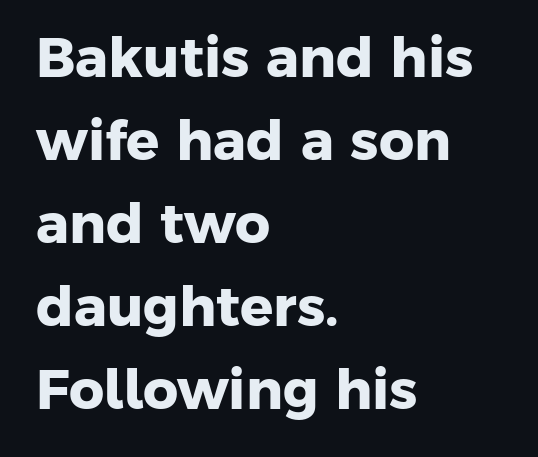
Q: Is the text bold? A: Yes.
Q: Is the typeface a serif or a sans-serif typeface? A: Sans-serif.
Q: Is the text underlined? A: No.
Q: How is the paragraph aligned? A: Left-aligned.
Q: Is the spacing between letters normal or unusually wide? A: Normal.
Q: Is the spacing between lines tight, normal or loose? A: Normal.
Q: Width (condensed, normal, or wide)? A: Normal.
Q: Stroke contrast? A: Low.
Q: x-height? A: Medium.
Q: Monospaced? A: No.
